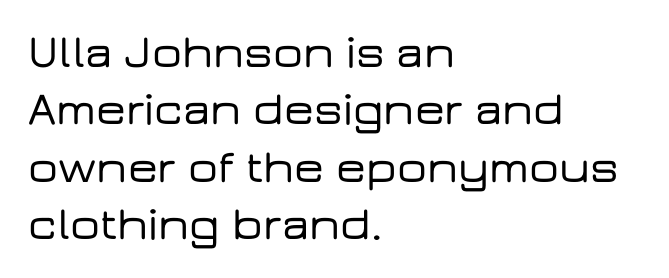
The zone under the glyphs is completely vacant. Do the characters align in a grid? No, the font is proportional. What kind of face is this? One without serifs — a sans. Vertical strokes here are truly vertical. Each line starts at the same left margin while the right side varies. The passage shown has conventional tracking throughout.
